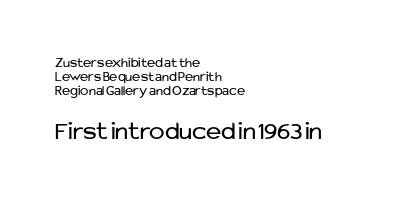
{"italic": "no", "bold": "no", "underline": "no", "align": "left", "line_spacing": "tight", "line_spacing_ratio": 1.0, "letter_spacing": "normal", "letter_spacing_em": 0.0, "larger_block": "second", "size_ratio": 1.86, "glyph_px": 26}
